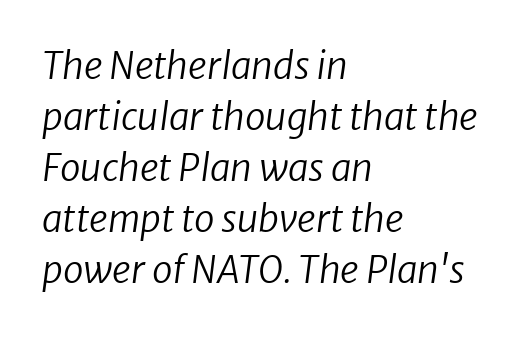
The image shows 37 px regular-weight type, italic (leaning right); set left-aligned, normal line spacing (1.38x), normal letter spacing, not underlined; low stroke contrast and a medium x-height.
